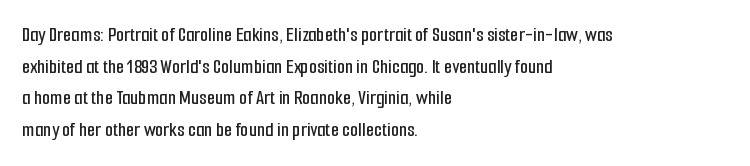
Has an underline been added? It has not. Do the letters lean? They stand straight. Notice how descenders clear the ascenders below comfortably — that's standard leading. The line texture is even and compact thanks to regular tracking.
